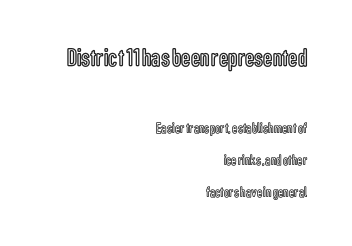
{"italic": "no", "underline": "no", "align": "right", "line_spacing": "loose", "line_spacing_ratio": 2.13, "letter_spacing": "normal", "letter_spacing_em": 0.0, "larger_block": "first", "size_ratio": 1.73, "glyph_px": 26}
